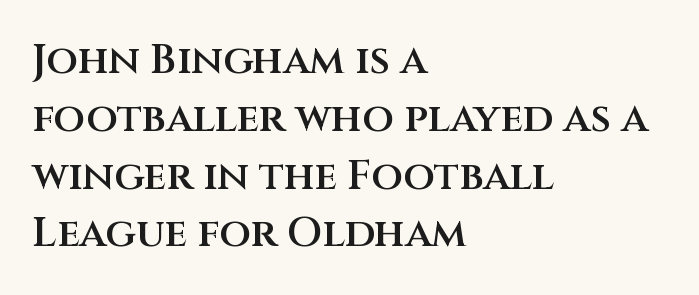
Descender tails drop into unmarked territory. The type is set solid horizontally, with unmodified tracking. Varying glyph widths throughout — classic text-font behaviour. No feet cap the strokes, marking this as sans-serif type. Line spacing here is normal. Does the weight exceed regular? Yes, but only to semibold.
